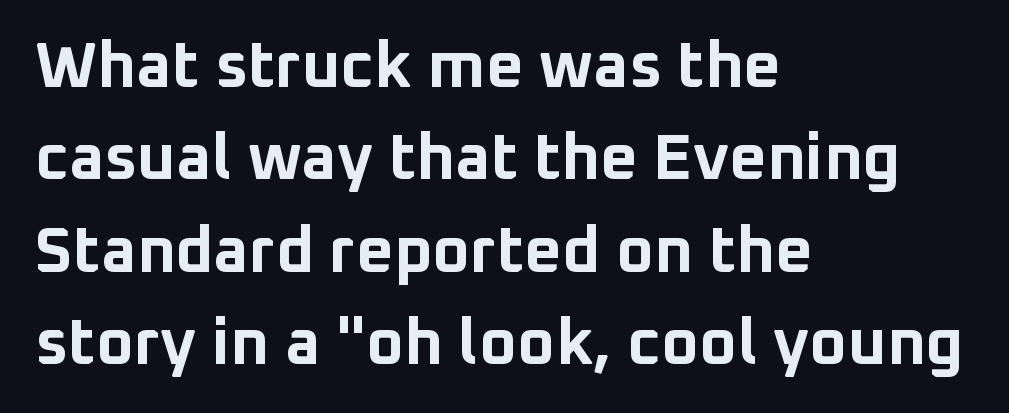
{"serif": "no", "italic": "no", "bold": "yes", "weight": "bold", "width": "normal", "stroke_contrast": "low", "x_height": "medium", "monospaced": "no", "underline": "no", "align": "left", "line_spacing": "normal", "line_spacing_ratio": 1.42, "letter_spacing": "normal", "letter_spacing_em": 0.0, "glyph_px": 65}
